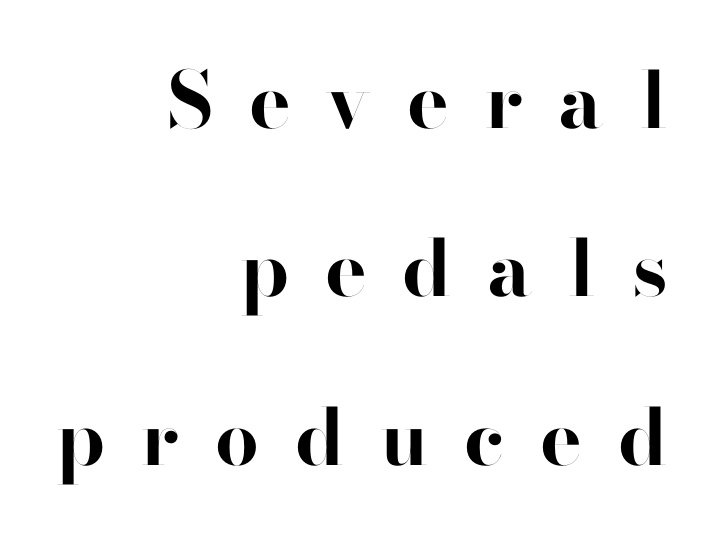
The letterforms stand isolated, each surrounded by extra space. The typesetting leans heavy: a genuine bold. I'd call this a sans setting — the letters go barefoot. The words here are not underlined.
